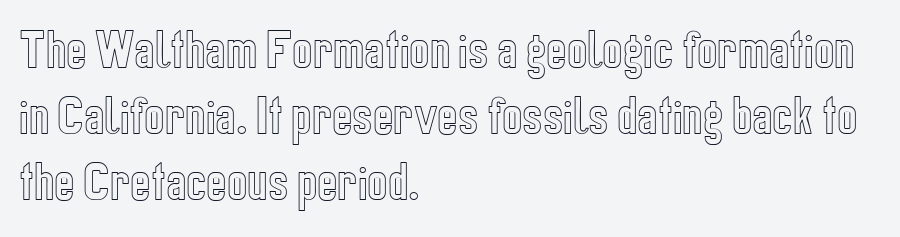
{"italic": "no", "width": "condensed", "x_height": "medium", "monospaced": "no", "underline": "no", "align": "left", "line_spacing": "normal", "line_spacing_ratio": 1.54, "letter_spacing": "normal", "letter_spacing_em": 0.0, "glyph_px": 43}
